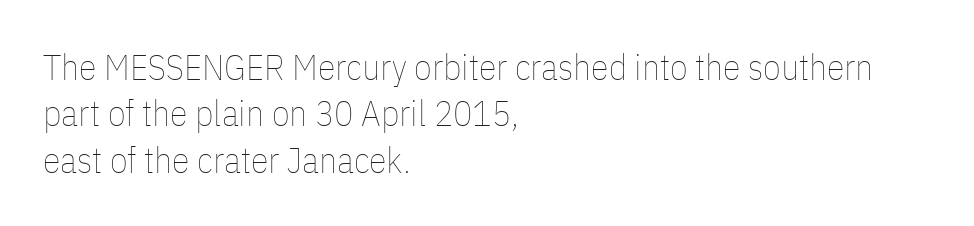
The image shows 36 px thin, condensed type, upright; set left-aligned, normal line spacing (1.29x), normal letter spacing, not underlined; low stroke contrast and a medium x-height.
